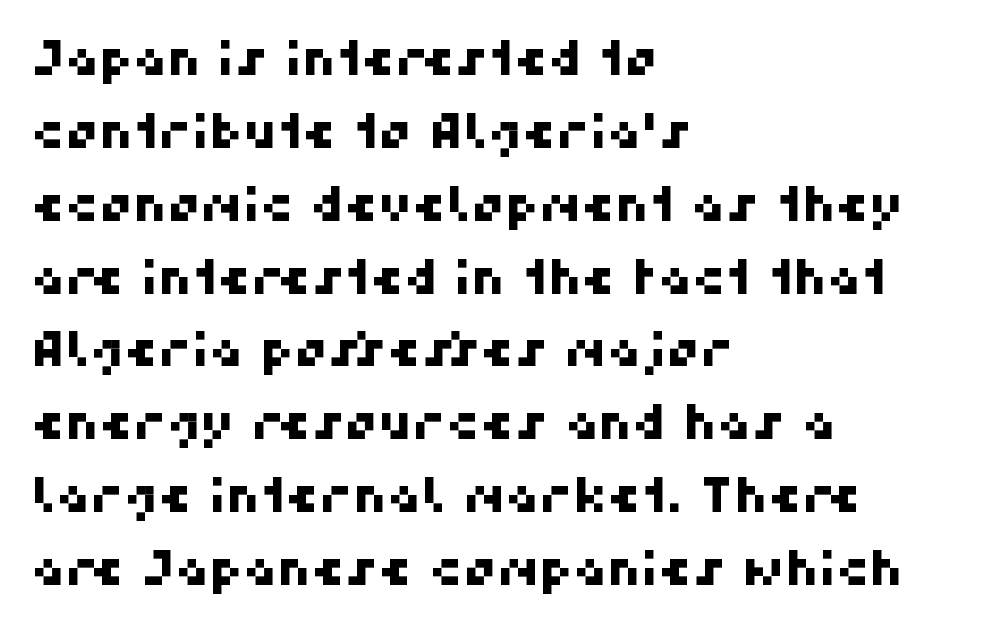
The letterforms sit shoulder to shoulder at normal distance. The compositor pushed each line to the left boundary. Rows of type keep a routine distance in the vertical direction. To sum up the face: it is a sans, with no serifs. Only glyphs here, with clear space below each row.
